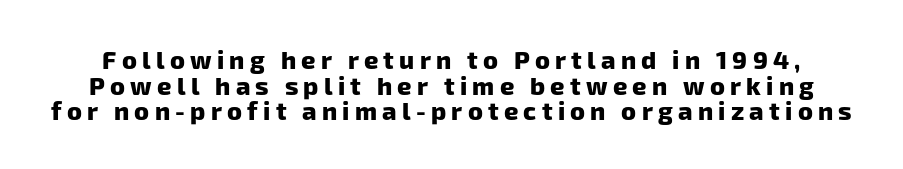
{"bold": "yes", "underline": "no", "line_spacing": "tight", "line_spacing_ratio": 1.03, "letter_spacing": "wide", "letter_spacing_em": 0.21, "glyph_px": 25}
